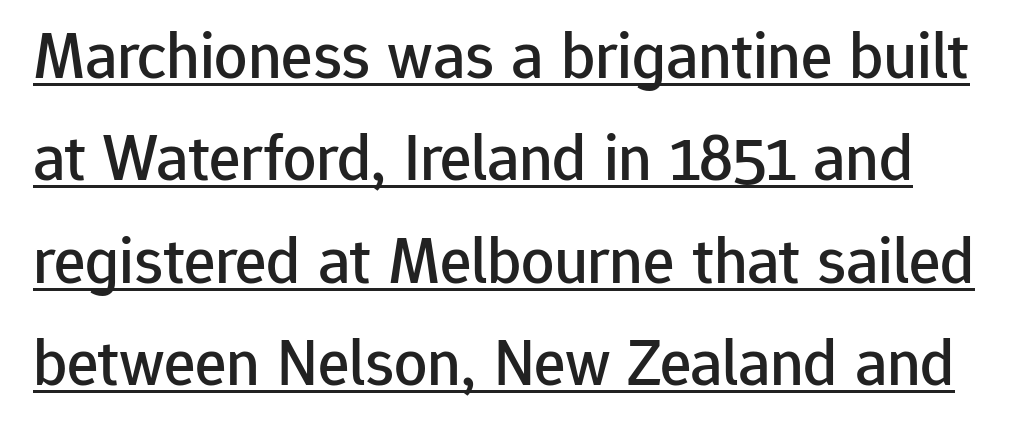
{"serif": "no", "italic": "no", "width": "normal", "stroke_contrast": "low", "x_height": "medium", "monospaced": "no", "underline": "yes", "line_spacing": "normal", "line_spacing_ratio": 1.55, "letter_spacing": "normal", "letter_spacing_em": 0.0, "glyph_px": 66}
